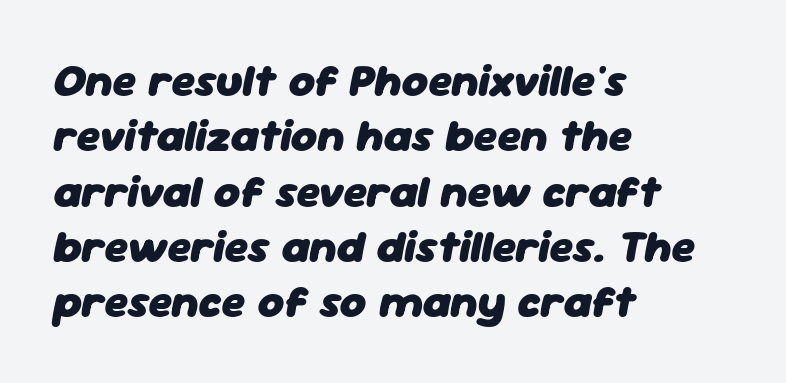
{"italic": "yes", "lean": "right", "slant_degrees": 11, "bold": "yes", "weight": "heavy", "width": "normal", "stroke_contrast": "low", "x_height": "medium", "monospaced": "no", "underline": "no", "align": "left", "line_spacing_ratio": 1.23, "letter_spacing": "normal", "letter_spacing_em": 0.0, "glyph_px": 45}
